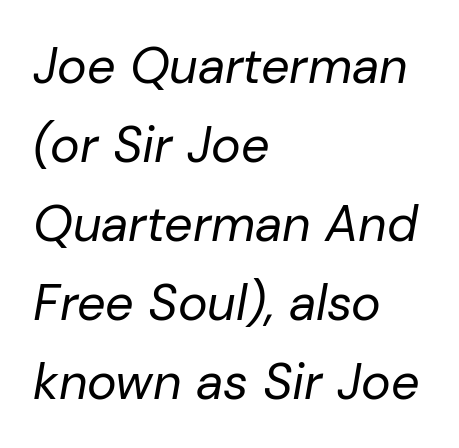
{"italic": "yes", "lean": "right", "slant_degrees": 10, "bold": "no", "weight": "regular", "width": "normal", "stroke_contrast": "low", "x_height": "medium", "monospaced": "no", "underline": "no", "align": "left", "line_spacing": "normal", "line_spacing_ratio": 1.58, "letter_spacing": "normal", "letter_spacing_em": 0.0, "glyph_px": 50}
